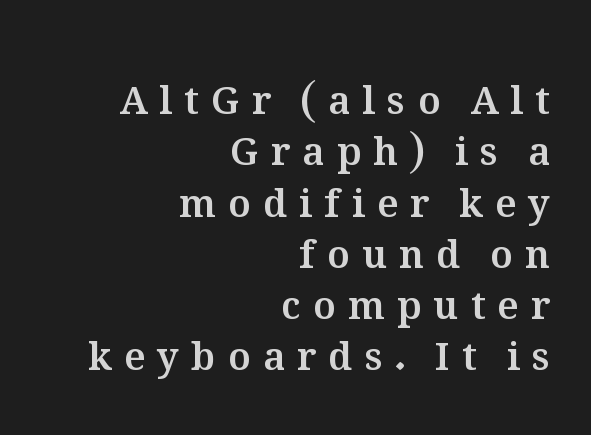
The image shows 38 px text type, upright; set right-aligned, normal line spacing (1.35x), unusually wide letter spacing (+0.32 em), not underlined; medium stroke contrast and a medium x-height.
